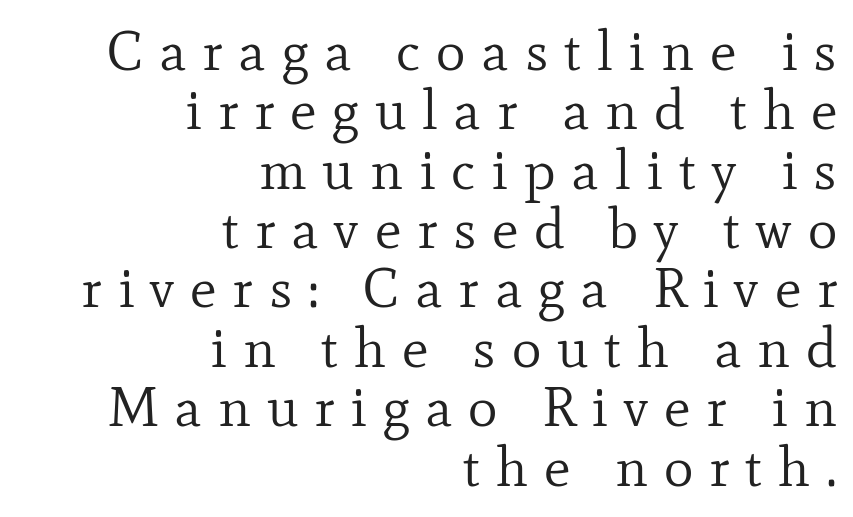
Q: Is the text bold? A: No.
Q: Is the text italic (slanted)? A: No, it is upright.
Q: Is the typeface a serif or a sans-serif typeface? A: Serif.
Q: Is the text underlined? A: No.
Q: How is the paragraph aligned? A: Right-aligned.
Q: Is the spacing between letters normal or unusually wide? A: Unusually wide.
Q: Is the spacing between lines tight, normal or loose? A: Tight.
Q: Width (condensed, normal, or wide)? A: Normal.
Q: Stroke contrast? A: Low.
Q: x-height? A: Small.
Q: Monospaced? A: No.
